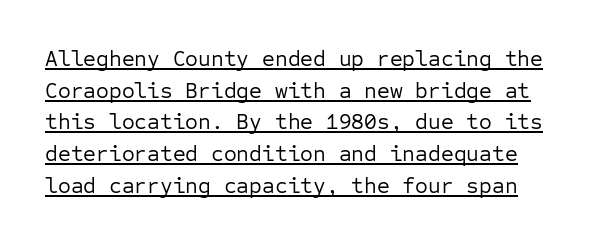
{"italic": "no", "bold": "no", "underline": "yes", "line_spacing": "normal", "line_spacing_ratio": 1.44, "letter_spacing": "normal", "letter_spacing_em": 0.0, "glyph_px": 22}
